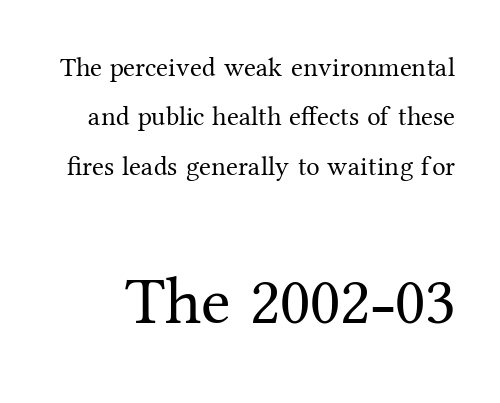
Q: Is the text bold? A: No.
Q: Is the text italic (slanted)? A: No, it is upright.
Q: Is the typeface a serif or a sans-serif typeface? A: Serif.
Q: Is the text underlined? A: No.
Q: Is the spacing between letters normal or unusually wide? A: Normal.
Q: Which block of text is set in a larger size, the first (top) or the second (bottom)? A: The second (bottom) one.
Q: Width (condensed, normal, or wide)? A: Normal.
Q: Stroke contrast? A: Medium.
Q: x-height? A: Medium.
Q: Monospaced? A: No.
